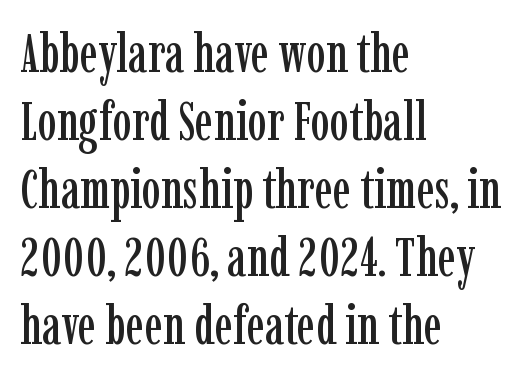
{"serif": "yes", "italic": "no", "width": "condensed", "stroke_contrast": "low", "x_height": "medium", "monospaced": "no", "underline": "no", "align": "left", "line_spacing": "normal", "line_spacing_ratio": 1.26, "letter_spacing": "normal", "letter_spacing_em": 0.0, "glyph_px": 54}
